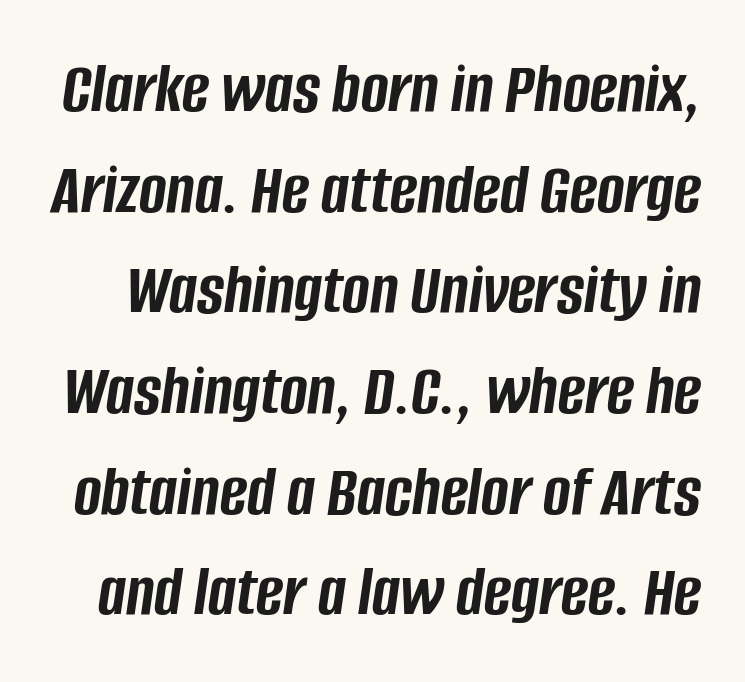
The image shows 74 px semibold, condensed type, italic (leaning right); set normal line spacing (1.36x), normal letter spacing, not underlined; low stroke contrast and a large x-height.
